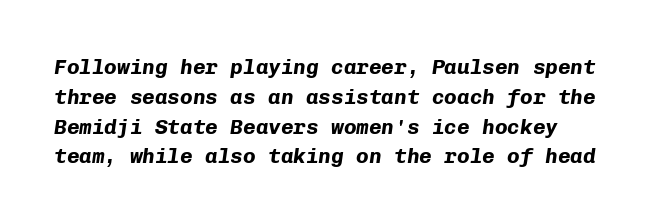
Q: Is the text bold? A: Yes.
Q: Is the text italic (slanted)? A: Yes, it leans right by about 8 degrees.
Q: Is the text underlined? A: No.
Q: Is the spacing between letters normal or unusually wide? A: Normal.
Q: Is the spacing between lines tight, normal or loose? A: Normal.
